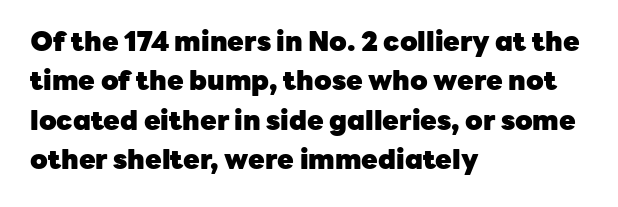
Q: Is the text bold? A: Yes.
Q: Is the text italic (slanted)? A: No, it is upright.
Q: Is the text underlined? A: No.
Q: How is the paragraph aligned? A: Left-aligned.
Q: Is the spacing between letters normal or unusually wide? A: Normal.
Q: Is the spacing between lines tight, normal or loose? A: Normal.
